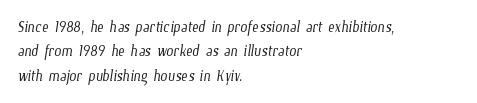
The image shows 20 px text type; set left-aligned, line spacing 1.22x, normal letter spacing, not underlined.
